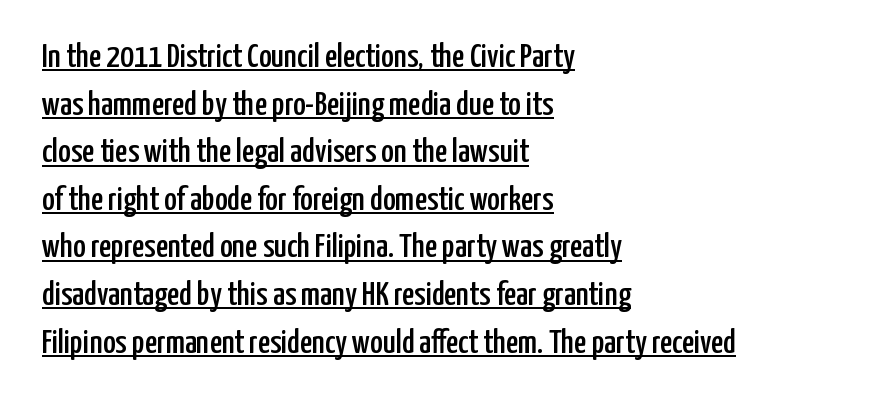
Quick note: interline space is typical. Italic? Not at all — the glyphs are vertical. Do the characters align in a grid? No, the font is proportional. A typesetter would label this face a sans. The paragraph shown leans on its left margin. Each word holds together tightly as a unit, with standard inter-letter gaps.
